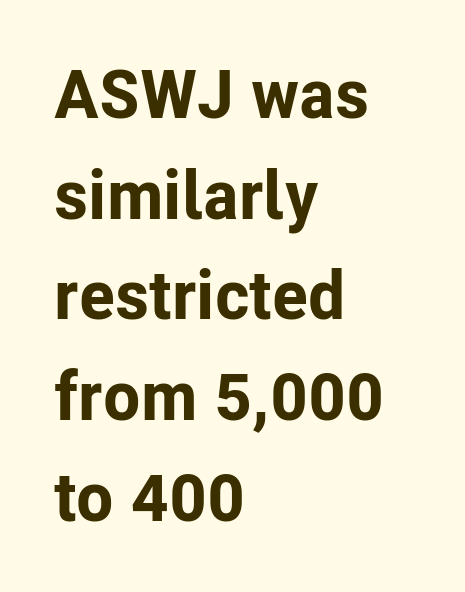
Q: Is the text bold? A: Yes.
Q: Is the text italic (slanted)? A: No, it is upright.
Q: Is the typeface a serif or a sans-serif typeface? A: Sans-serif.
Q: Is the text underlined? A: No.
Q: How is the paragraph aligned? A: Left-aligned.
Q: Is the spacing between letters normal or unusually wide? A: Normal.
Q: Is the spacing between lines tight, normal or loose? A: Normal.
Q: Width (condensed, normal, or wide)? A: Normal.
Q: Stroke contrast? A: Low.
Q: x-height? A: Medium.
Q: Monospaced? A: No.
